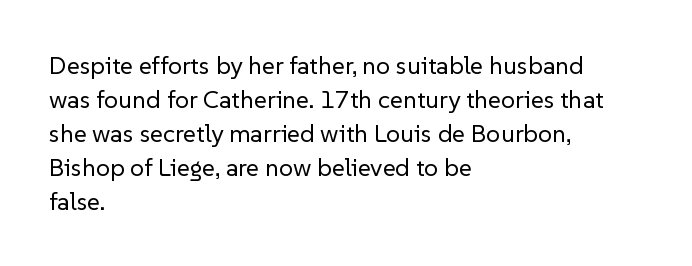
Q: Is the text bold? A: No.
Q: Is the text italic (slanted)? A: No, it is upright.
Q: Is the text underlined? A: No.
Q: How is the paragraph aligned? A: Left-aligned.
Q: Is the spacing between letters normal or unusually wide? A: Normal.
Q: Is the spacing between lines tight, normal or loose? A: Normal.
